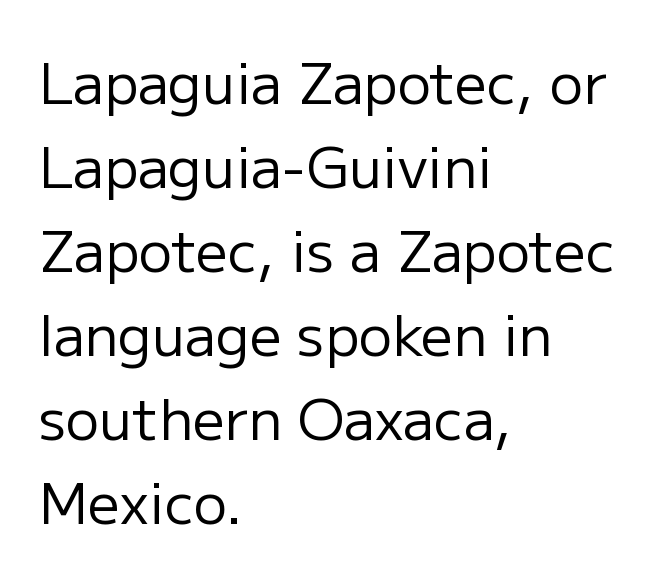
Inter-character spacing is left at the font's built-in metrics. Font category for this specimen: sans-serif. Each letter keeps its own natural width here, so spacing adapts to shape. Ascenders rise straight up at ninety degrees. Each new line begins a customary step beneath the previous one.
